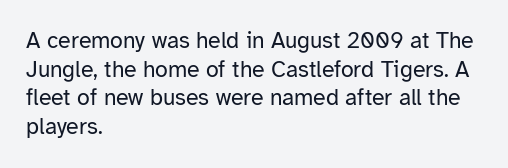
The image shows 23 px text type, upright; set left-aligned, normal line spacing (1.25x), normal letter spacing, not underlined.
